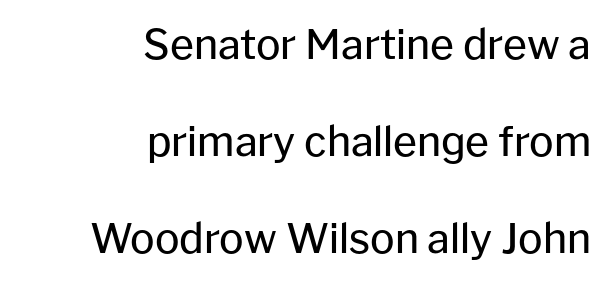
Q: Is the text bold? A: No.
Q: Is the text italic (slanted)? A: No, it is upright.
Q: Is the typeface a serif or a sans-serif typeface? A: Sans-serif.
Q: Is the text underlined? A: No.
Q: How is the paragraph aligned? A: Right-aligned.
Q: Is the spacing between letters normal or unusually wide? A: Normal.
Q: Is the spacing between lines tight, normal or loose? A: Loose.
Q: Width (condensed, normal, or wide)? A: Normal.
Q: Stroke contrast? A: Low.
Q: x-height? A: Medium.
Q: Monospaced? A: No.
